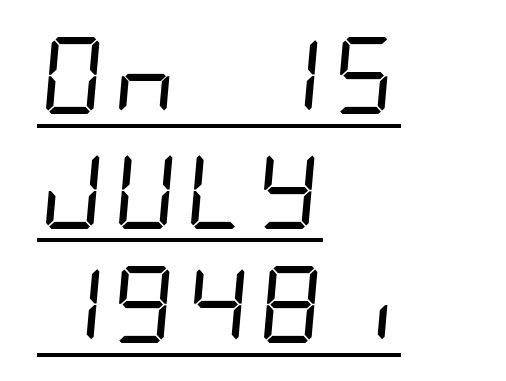
Q: Is the text bold? A: No.
Q: Is the typeface a serif or a sans-serif typeface? A: Sans-serif.
Q: Is the text underlined? A: Yes.
Q: How is the paragraph aligned? A: Left-aligned.
Q: Is the spacing between letters normal or unusually wide? A: Normal.
Q: Is the spacing between lines tight, normal or loose? A: Normal.
Q: Width (condensed, normal, or wide)? A: Condensed.
Q: Stroke contrast? A: Low.
Q: x-height? A: Large.
